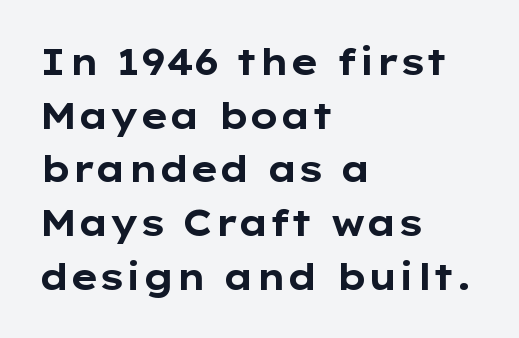
This is heavy type, rendered in bold. The font family rendered here belongs to the sans-serif group. The words here are not underlined. The line-height multiplier appears to be the usual default. The typesetter chose a ragged-right arrangement here. This sample has the flowing, uneven cadence of proportional lettering.
